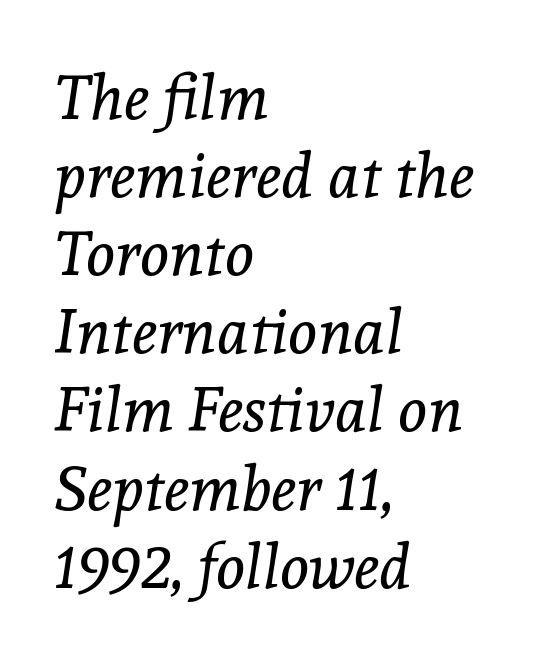
Q: Is the text bold? A: No.
Q: Is the text italic (slanted)? A: Yes, it leans right by about 8 degrees.
Q: Is the typeface a serif or a sans-serif typeface? A: Serif.
Q: Is the text underlined? A: No.
Q: How is the paragraph aligned? A: Left-aligned.
Q: Is the spacing between letters normal or unusually wide? A: Normal.
Q: Is the spacing between lines tight, normal or loose? A: Normal.
Q: Width (condensed, normal, or wide)? A: Normal.
Q: x-height? A: Medium.
Q: Monospaced? A: No.
